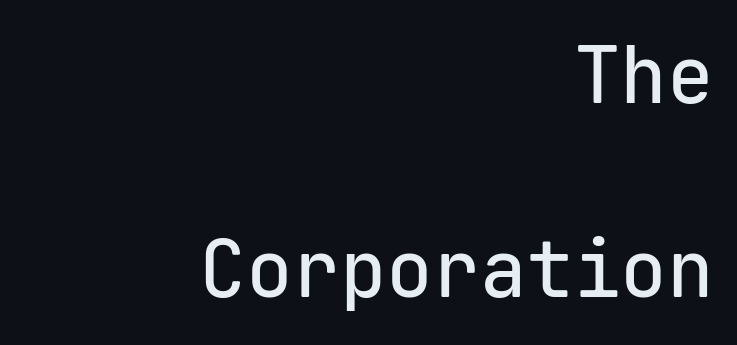
Q: Is the text italic (slanted)? A: No, it is upright.
Q: Is the typeface a serif or a sans-serif typeface? A: Sans-serif.
Q: Is the text underlined? A: No.
Q: How is the paragraph aligned? A: Right-aligned.
Q: Is the spacing between letters normal or unusually wide? A: Normal.
Q: Is the spacing between lines tight, normal or loose? A: Loose.
Q: Width (condensed, normal, or wide)? A: Normal.
Q: Stroke contrast? A: Low.
Q: x-height? A: Medium.
Q: Monospaced? A: Yes.
